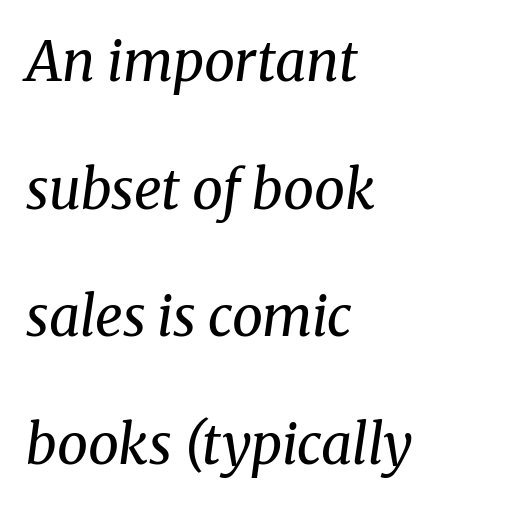
The image shows 55 px regular-weight serif type, italic (leaning right); set left-aligned, loose line spacing (2.32x), normal letter spacing, not underlined; medium stroke contrast and a medium x-height.
